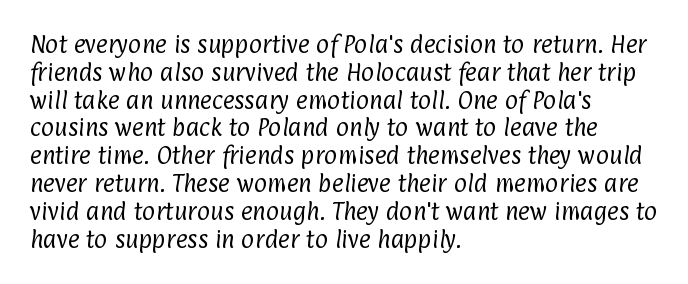
The image shows 20 px text type; set left-aligned, normal line spacing (1.39x), normal letter spacing, not underlined.
